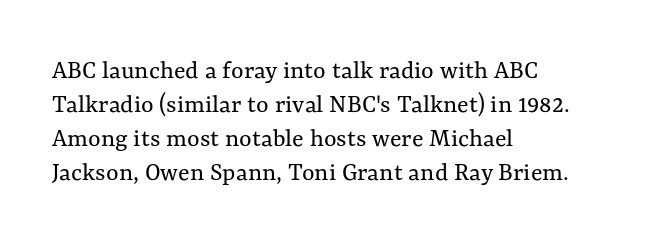
The image shows 27 px text type, upright; set left-aligned, normal line spacing (1.26x), normal letter spacing, not underlined.
